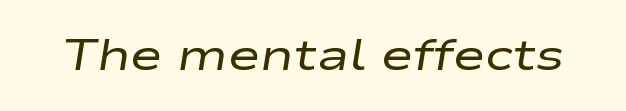
{"italic": "yes", "lean": "right", "slant_degrees": 9, "bold": "no", "weight": "regular", "width": "wide", "stroke_contrast": "low", "x_height": "medium", "monospaced": "no", "underline": "no", "letter_spacing": "normal", "letter_spacing_em": 0.0, "glyph_px": 44}
